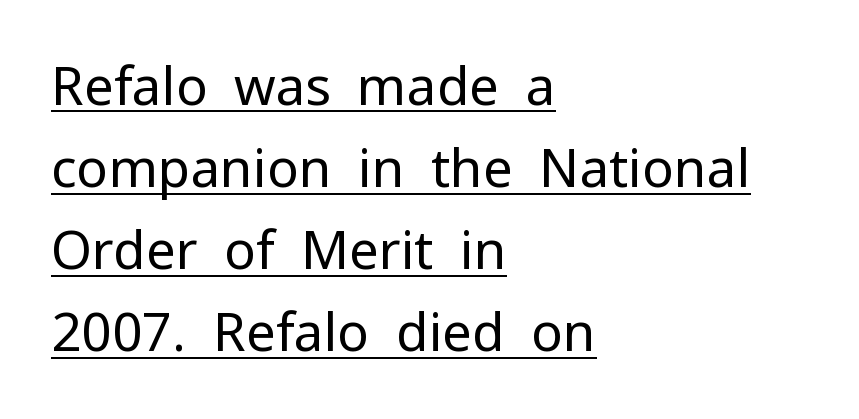
Q: Is the text bold? A: No.
Q: Is the text italic (slanted)? A: No, it is upright.
Q: Is the typeface a serif or a sans-serif typeface? A: Sans-serif.
Q: Is the text underlined? A: Yes.
Q: How is the paragraph aligned? A: Left-aligned.
Q: Is the spacing between letters normal or unusually wide? A: Normal.
Q: Is the spacing between lines tight, normal or loose? A: Normal.
Q: Width (condensed, normal, or wide)? A: Normal.
Q: Stroke contrast? A: Low.
Q: x-height? A: Medium.
Q: Monospaced? A: No.
